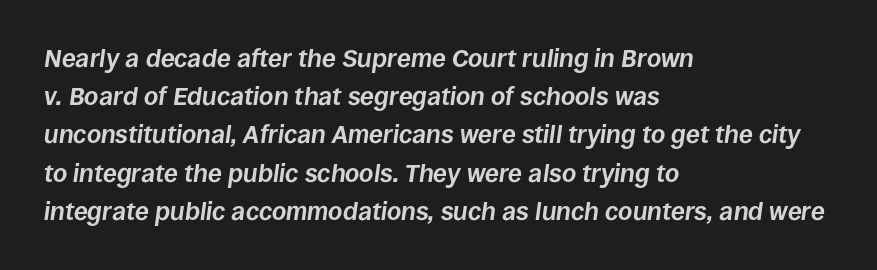
Is there much room between lines? A standard amount, neither cramped nor airy. When letters slant like this, we call the style italic. Tracking here is standard; glyphs follow each other at the usual distance. The passage shown is not underscored anywhere. I'd describe the lettering as bold — thick and assertive.
